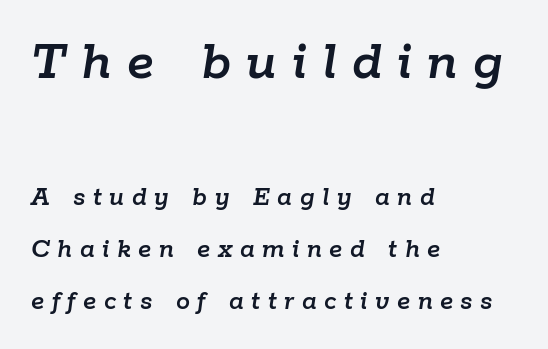
Q: Is the text italic (slanted)? A: Yes, it leans right by about 9 degrees.
Q: Is the text underlined? A: No.
Q: How is the paragraph aligned? A: Left-aligned.
Q: Is the spacing between letters normal or unusually wide? A: Unusually wide.
Q: Which block of text is set in a larger size, the first (top) or the second (bottom)? A: The first (top) one.
Q: Width (condensed, normal, or wide)? A: Normal.
Q: Stroke contrast? A: Low.
Q: x-height? A: Medium.
Q: Monospaced? A: No.
